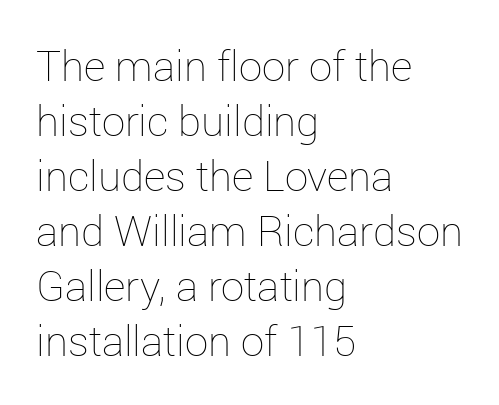
Q: Is the text bold? A: No.
Q: Is the text italic (slanted)? A: No, it is upright.
Q: Is the text underlined? A: No.
Q: How is the paragraph aligned? A: Left-aligned.
Q: Is the spacing between letters normal or unusually wide? A: Normal.
Q: Is the spacing between lines tight, normal or loose? A: Normal.
Q: Width (condensed, normal, or wide)? A: Normal.
Q: Stroke contrast? A: Low.
Q: x-height? A: Medium.
Q: Monospaced? A: No.
